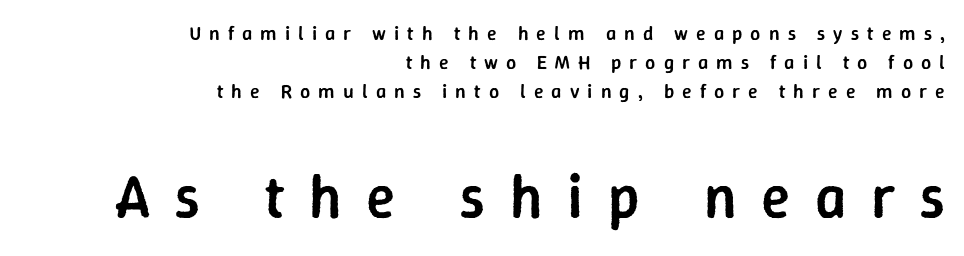
The image shows 61 px semibold sans-serif type, upright; set right-aligned, normal line spacing (1.45x), unusually wide letter spacing (+0.4 em), not underlined; the second (bottom) block is 3.05x larger; low stroke contrast and a medium x-height.
